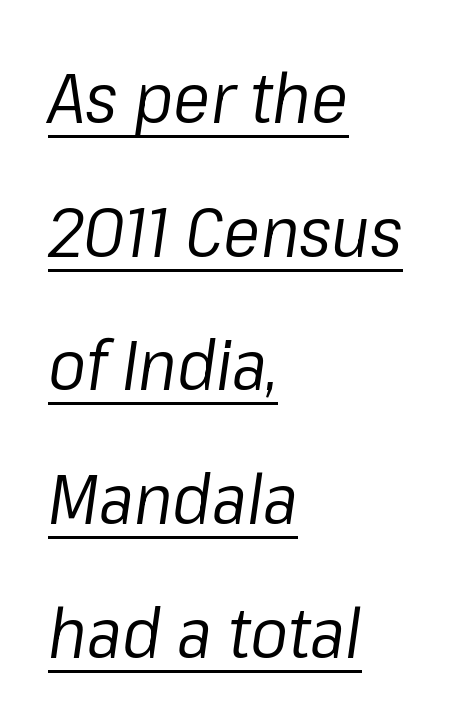
{"italic": "yes", "lean": "right", "slant_degrees": 8, "bold": "no", "weight": "regular", "width": "normal", "stroke_contrast": "low", "x_height": "medium", "monospaced": "no", "underline": "yes", "align": "left", "line_spacing": "loose", "line_spacing_ratio": 1.91, "letter_spacing": "normal", "letter_spacing_em": 0.0, "glyph_px": 70}
